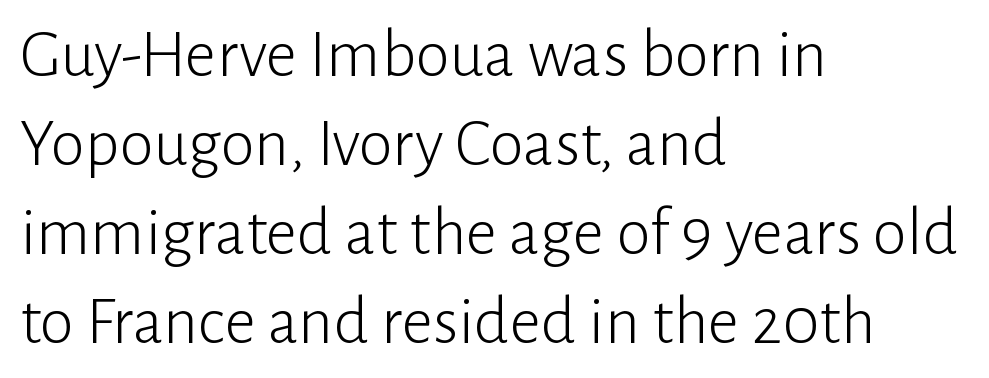
The image shows 69 px light sans-serif type, upright; set left-aligned, normal line spacing (1.29x), normal letter spacing, not underlined; low stroke contrast and a medium x-height.
